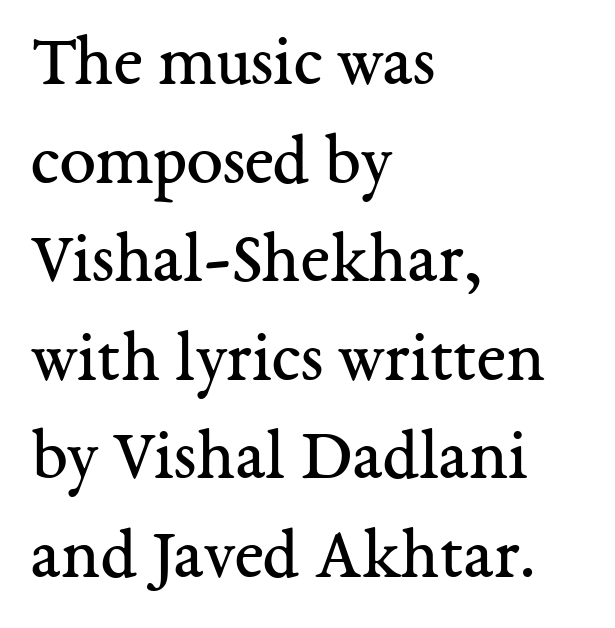
Q: Is the text bold? A: No.
Q: Is the text italic (slanted)? A: No, it is upright.
Q: Is the typeface a serif or a sans-serif typeface? A: Serif.
Q: Is the text underlined? A: No.
Q: How is the paragraph aligned? A: Left-aligned.
Q: Is the spacing between letters normal or unusually wide? A: Normal.
Q: Is the spacing between lines tight, normal or loose? A: Normal.
Q: Width (condensed, normal, or wide)? A: Normal.
Q: Stroke contrast? A: Medium.
Q: x-height? A: Medium.
Q: Monospaced? A: No.
